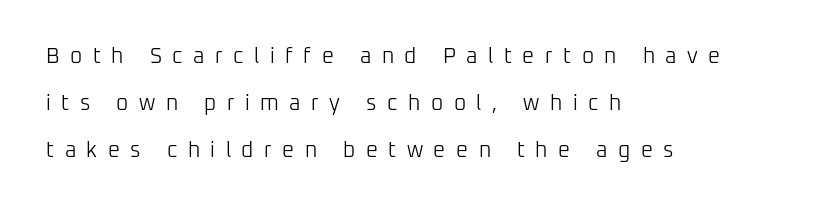
Ascenders rise straight up at ninety degrees. Caption: expanded tracking, letters set apart. Quick note: interline space is abundant. Is this a heavy cut? Hardly; it is regular or lighter.
